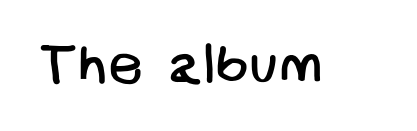
The image shows 55 px regular-weight sans-serif type; set normal letter spacing, not underlined; low stroke contrast and a large x-height.
